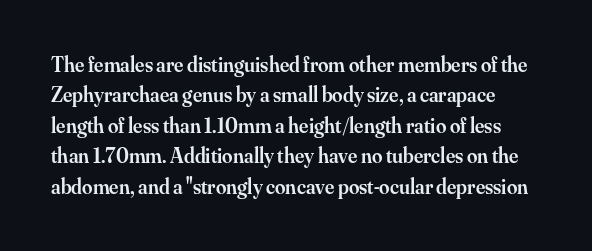
Q: Is the text bold? A: Semi-bold.
Q: Is the text italic (slanted)? A: No, it is upright.
Q: Is the text underlined? A: No.
Q: Is the spacing between letters normal or unusually wide? A: Normal.
Q: Is the spacing between lines tight, normal or loose? A: Normal.
